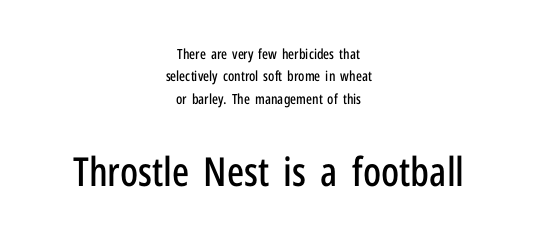
Q: Is the text italic (slanted)? A: No, it is upright.
Q: Is the typeface a serif or a sans-serif typeface? A: Sans-serif.
Q: Is the text underlined? A: No.
Q: How is the paragraph aligned? A: Centered.
Q: Is the spacing between letters normal or unusually wide? A: Normal.
Q: Is the spacing between lines tight, normal or loose? A: Normal.
Q: Which block of text is set in a larger size, the first (top) or the second (bottom)? A: The second (bottom) one.
Q: Width (condensed, normal, or wide)? A: Condensed.
Q: Stroke contrast? A: Low.
Q: x-height? A: Medium.
Q: Monospaced? A: No.
